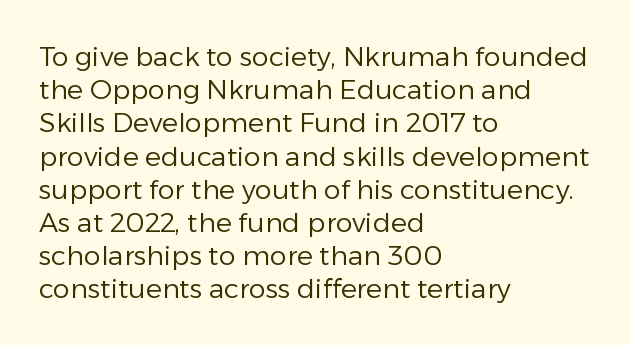
Q: Is the text bold? A: No.
Q: Is the text italic (slanted)? A: No, it is upright.
Q: Is the text underlined? A: No.
Q: How is the paragraph aligned? A: Left-aligned.
Q: Is the spacing between letters normal or unusually wide? A: Normal.
